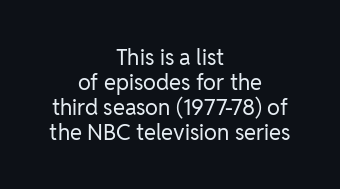
{"italic": "no", "bold": "no", "underline": "no", "align": "center", "line_spacing": "tight", "line_spacing_ratio": 1.13, "letter_spacing": "normal", "letter_spacing_em": 0.0, "glyph_px": 22}
